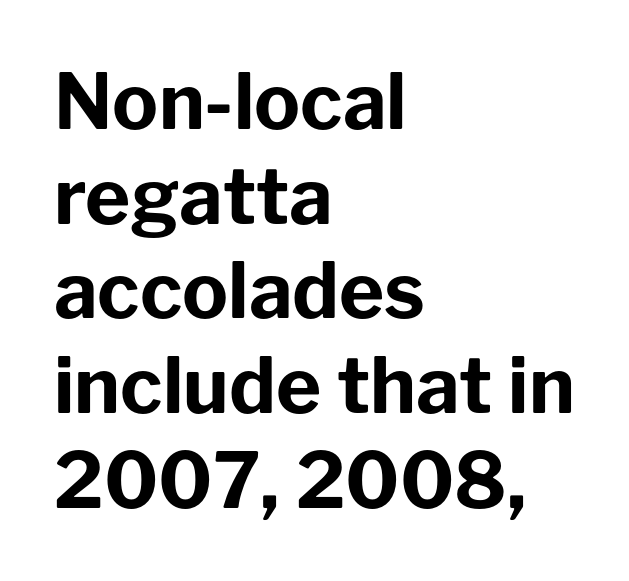
Q: Is the text bold? A: Yes.
Q: Is the text italic (slanted)? A: No, it is upright.
Q: Is the typeface a serif or a sans-serif typeface? A: Sans-serif.
Q: Is the text underlined? A: No.
Q: How is the paragraph aligned? A: Left-aligned.
Q: Is the spacing between letters normal or unusually wide? A: Normal.
Q: Width (condensed, normal, or wide)? A: Normal.
Q: Stroke contrast? A: Low.
Q: x-height? A: Medium.
Q: Monospaced? A: No.
